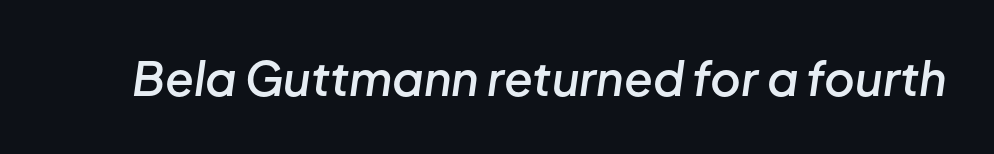
The image shows 47 px semibold type, italic (leaning right); set normal letter spacing, not underlined; low stroke contrast and a medium x-height.
